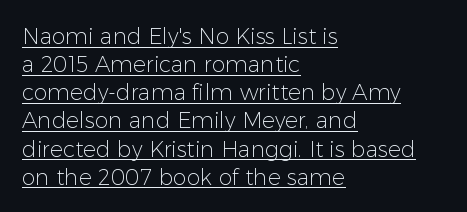
Weight class: somewhere from thin through regular. Horizontal bands of white between lines are of average thickness. Nope, not italic — everything's standing straight. Glance below the letters and you will spot a drawn line. Observe the ordinary spacing: letters are neighbours, not strangers. Is the block centered? No — it sits flush against the left margin.
